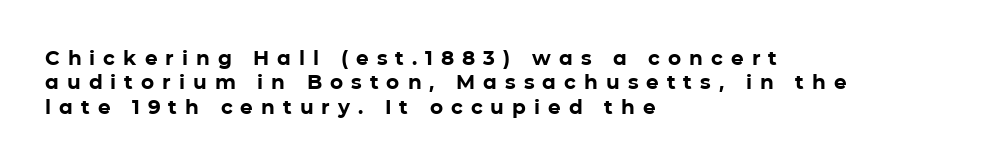
Q: Is the text bold? A: Yes.
Q: Is the text italic (slanted)? A: No, it is upright.
Q: Is the text underlined? A: No.
Q: How is the paragraph aligned? A: Left-aligned.
Q: Is the spacing between letters normal or unusually wide? A: Unusually wide.
